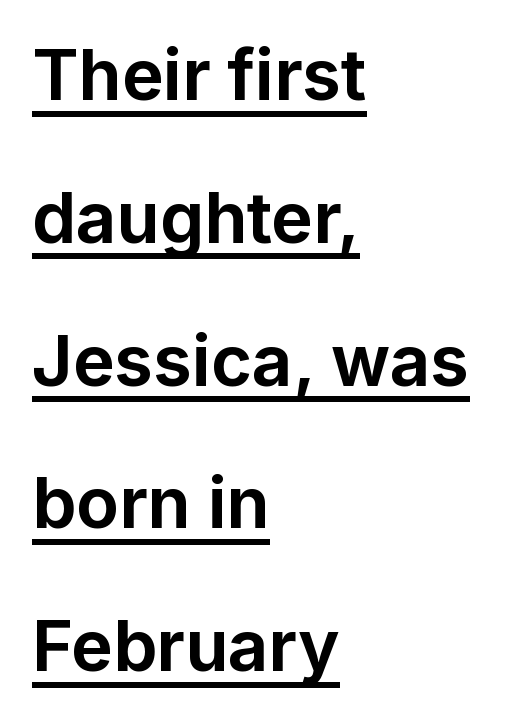
Every stem runs plumb, perpendicular to the baseline. Compared with an ordinary text face, these strokes are far heavier — a full bold. Widely set lines give the paragraph a tall, airy silhouette. The rendering uses the underline text-decoration. The face used here is rendered with its standard letterfit.
